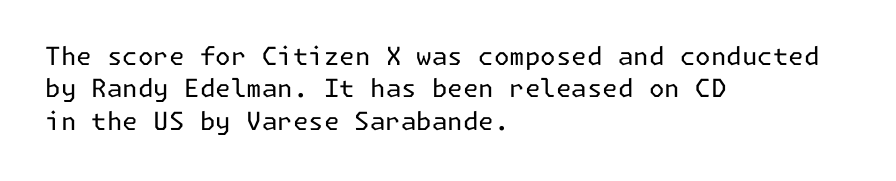
The words here are not underlined. Whoever set this chose a conventional vertical rhythm. Honestly, the letter spacing is just normal — you wouldn't notice it. Tall strokes in this sample are plumb rather than angled. Compared with a centered layout, this one pins lines to the left instead. The weight tops out at a normal text grade.
